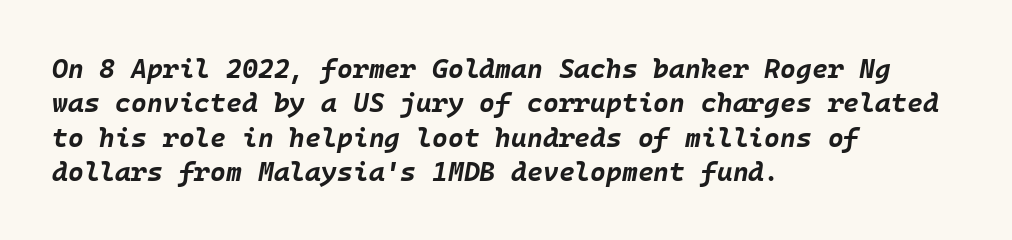
The strokes are fattened all the way to bold. Nobody drew a line under any word here. The typesetter chose a ragged-right arrangement here. Is there much room between lines? A standard amount, neither cramped nor airy.
